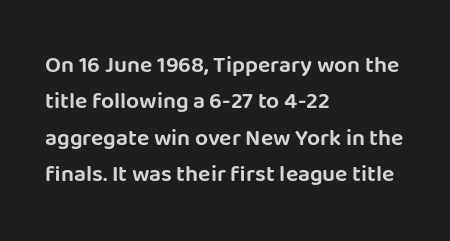
Style check: upright. Honestly, the letter spacing is just normal — you wouldn't notice it. Short and long lines alike share a common starting point at left. Any mark beneath the type? The region is blank. Interline gaps are of average width in this sample.
